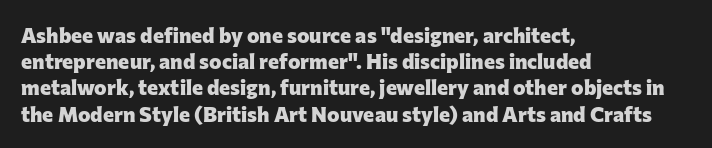
{"italic": "no", "bold": "yes", "underline": "no", "align": "left", "line_spacing": "normal", "line_spacing_ratio": 1.25, "letter_spacing": "normal", "letter_spacing_em": 0.0, "glyph_px": 21}
